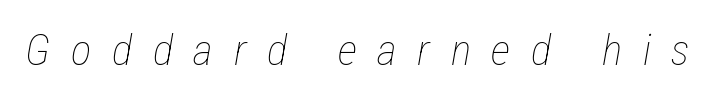
The image shows 43 px thin, condensed type, italic (leaning right); set unusually wide letter spacing (+0.48 em), not underlined; low stroke contrast and a medium x-height.
